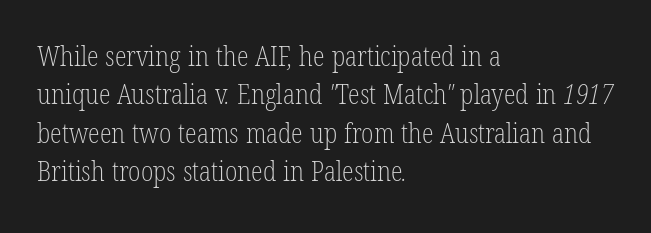
{"bold": "no", "underline": "no", "align": "left", "line_spacing": "normal", "line_spacing_ratio": 1.42, "letter_spacing": "normal", "letter_spacing_em": 0.0, "glyph_px": 27}
